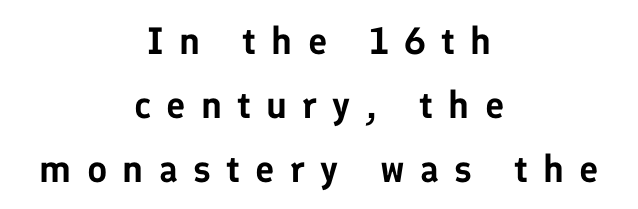
The image shows 38 px sans-serif type, upright; set centered, normal line spacing (1.68x), unusually wide letter spacing (+0.4 em), not underlined; low stroke contrast and a medium x-height.
